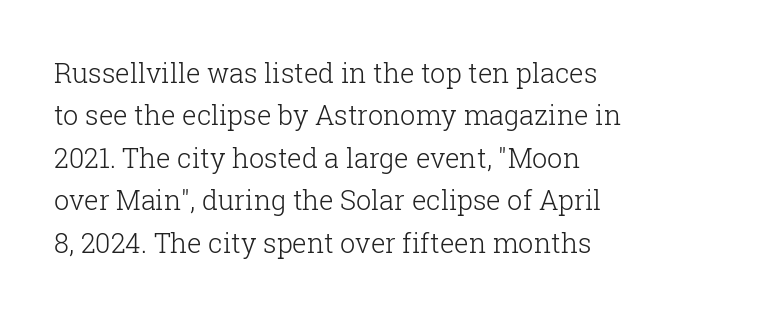
Characters follow at the spacing the type designer built in. Where is the straight margin? On the left. Weight: regular or lighter. Check the space under the baseline: it is left empty. Each new line begins a customary step beneath the previous one.
